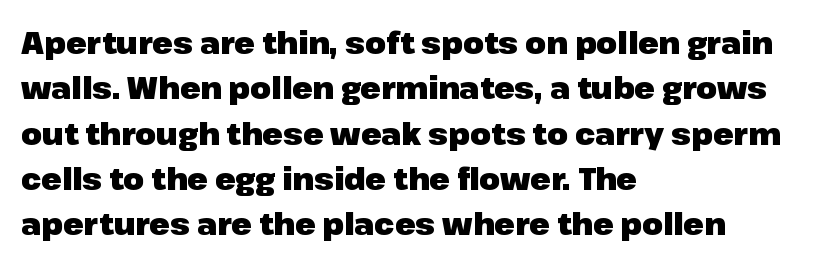
{"serif": "no", "italic": "no", "bold": "yes", "weight": "heavy", "width": "normal", "stroke_contrast": "low", "x_height": "medium", "monospaced": "no", "underline": "no", "align": "left", "line_spacing": "normal", "line_spacing_ratio": 1.51, "letter_spacing": "normal", "letter_spacing_em": 0.0, "glyph_px": 30}
